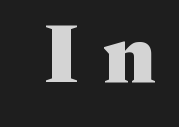
{"serif": "yes", "italic": "no", "bold": "yes", "weight": "heavy", "width": "normal", "stroke_contrast": "medium", "x_height": "medium", "monospaced": "no", "underline": "no", "letter_spacing": "wide", "letter_spacing_em": 0.3, "glyph_px": 80}
